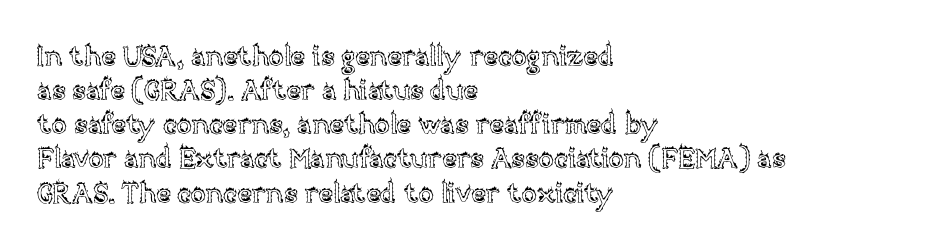
{"italic": "no", "width": "normal", "x_height": "large", "monospaced": "no", "underline": "no", "align": "left", "line_spacing_ratio": 1.22, "letter_spacing": "normal", "letter_spacing_em": 0.0, "glyph_px": 28}
